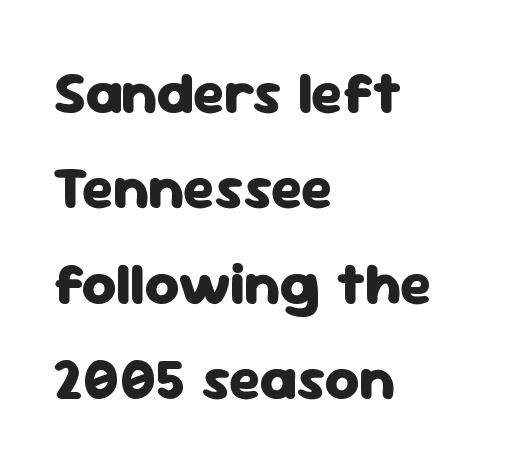
{"serif": "no", "italic": "no", "bold": "yes", "weight": "heavy", "width": "normal", "stroke_contrast": "low", "x_height": "medium", "monospaced": "no", "underline": "no", "align": "left", "line_spacing": "normal", "line_spacing_ratio": 1.59, "letter_spacing": "normal", "letter_spacing_em": 0.0, "glyph_px": 60}
